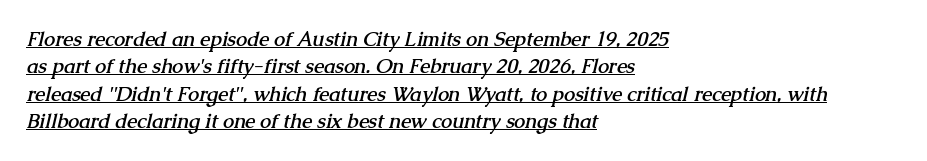
These lines are set flush left with a ragged right edge. Typographic density is high because the face is bold. Quick note: interline space is typical. Observe the ordinary spacing: letters are neighbours, not strangers. Compared with undecorated copy, this sample adds a rule below the words.
